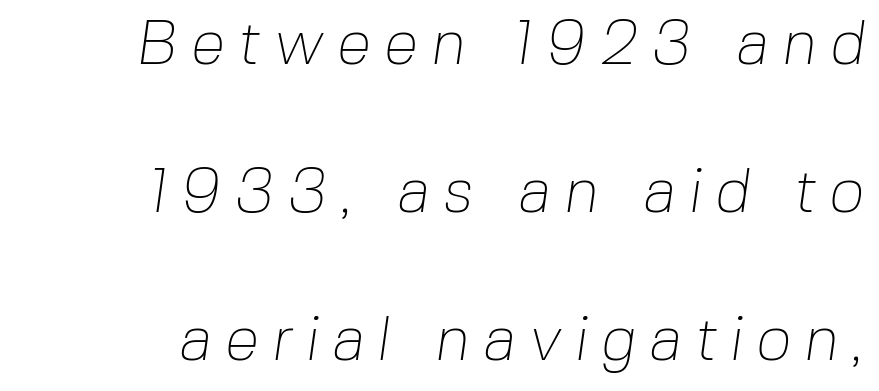
Q: Is the text bold? A: No.
Q: Is the typeface a serif or a sans-serif typeface? A: Sans-serif.
Q: Is the text underlined? A: No.
Q: Is the spacing between letters normal or unusually wide? A: Unusually wide.
Q: Is the spacing between lines tight, normal or loose? A: Loose.
Q: Width (condensed, normal, or wide)? A: Normal.
Q: Stroke contrast? A: Low.
Q: x-height? A: Medium.
Q: Monospaced? A: No.
